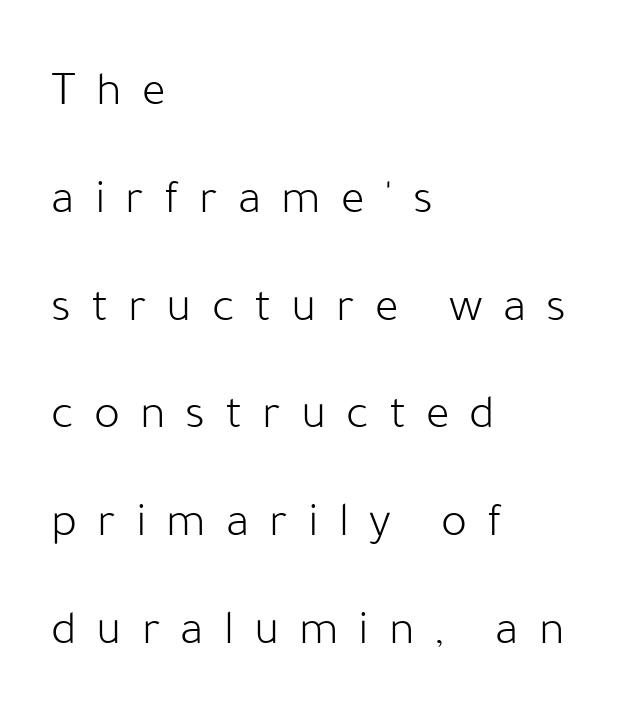
Q: Is the text bold? A: No.
Q: Is the text italic (slanted)? A: No, it is upright.
Q: Is the typeface a serif or a sans-serif typeface? A: Sans-serif.
Q: Is the text underlined? A: No.
Q: How is the paragraph aligned? A: Left-aligned.
Q: Is the spacing between letters normal or unusually wide? A: Unusually wide.
Q: Is the spacing between lines tight, normal or loose? A: Loose.
Q: Width (condensed, normal, or wide)? A: Normal.
Q: Stroke contrast? A: Low.
Q: x-height? A: Medium.
Q: Monospaced? A: No.
